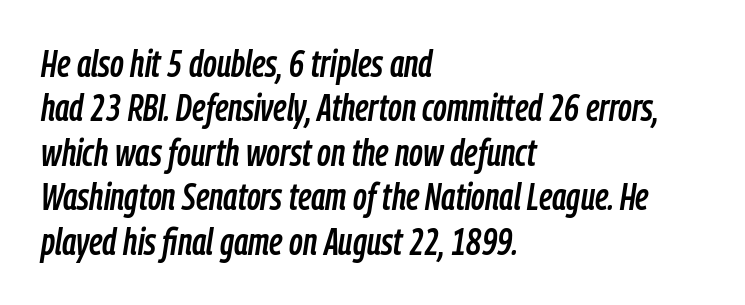
The image shows 37 px condensed type, italic (leaning right); set left-aligned, line spacing 1.2x, normal letter spacing, not underlined; low stroke contrast and a medium x-height.
